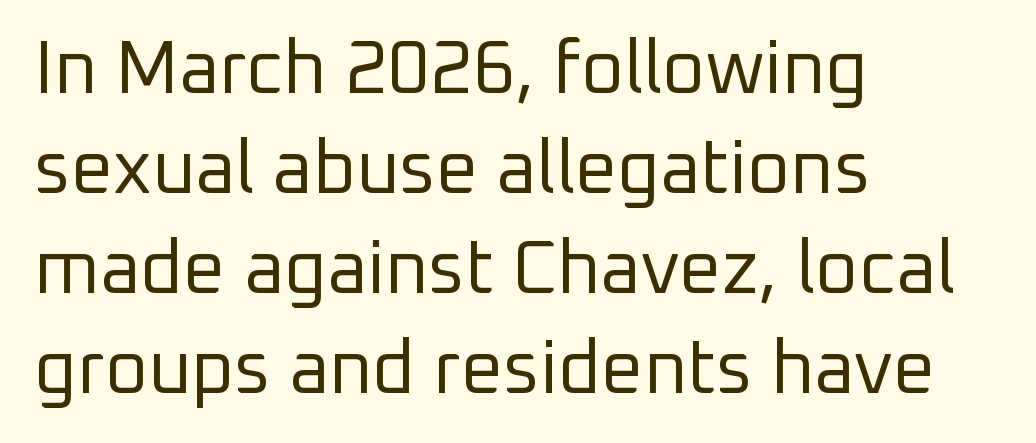
The paragraph has a hard left edge and a soft right edge. Is this a fixed-width face? No — the glyphs have proportional, varying widths. Stroke mass is kept to a normal reading level or below. Check under the words: just untouched page. Regarding leading, the lines here are spaced in the standard way.
